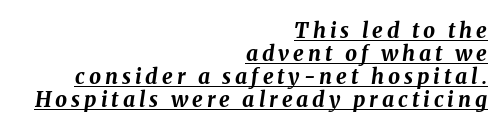
The designer dialed line spacing down below the default. A dark, heavy texture on the line: the type is bold. What decoration does the sample have? An underline. Short and long lines alike share a common ending point at right. There's an unmistakable incline to the writing here.
